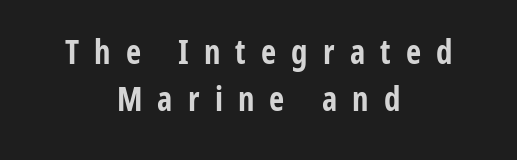
A sans-serif font was chosen for this passage. The rows are spaced the way most documents space them. Characters follow at a spacing far wider than the type designer built in. Proportional: the letters do not fall into vertical columns.
